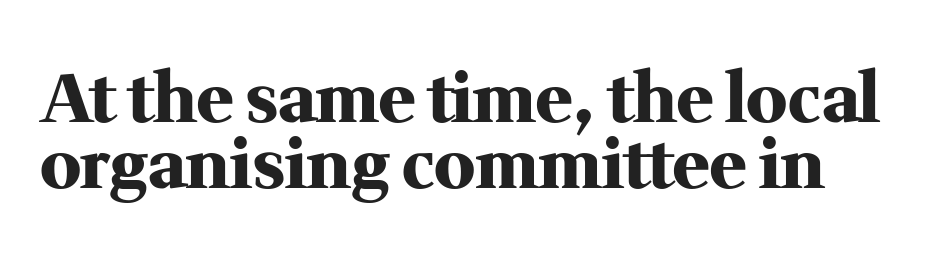
{"serif": "yes", "italic": "no", "bold": "yes", "weight": "heavy", "width": "normal", "stroke_contrast": "medium", "x_height": "medium", "monospaced": "no", "underline": "no", "line_spacing": "tight", "line_spacing_ratio": 0.97, "letter_spacing": "normal", "letter_spacing_em": 0.0, "glyph_px": 68}
